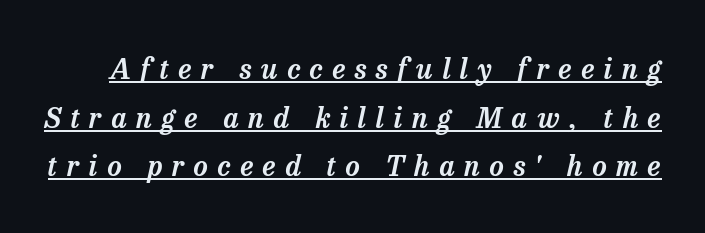
When letters slant like this, we call the style italic. A typesetter would call this proportional, since set widths differ per character. Letterform terminals end in serifs throughout the passage. The horizontal fit of the characters is loose and conspicuously gappy.
